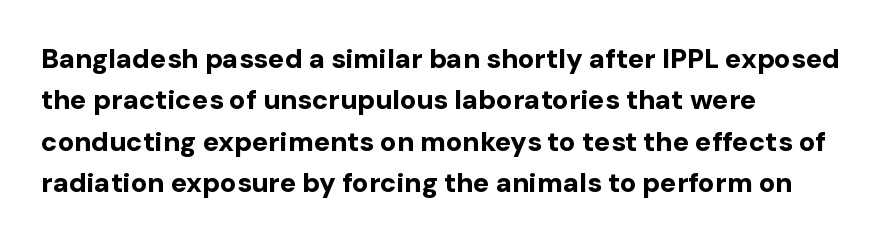
This block has exactly the height ordinary leading produces. The letterforms sit shoulder to shoulder at normal distance. On the weight axis this lands at bold, roughly 700. Line beginnings align vertically; line endings do not. A roman cut, with each character standing at attention.
